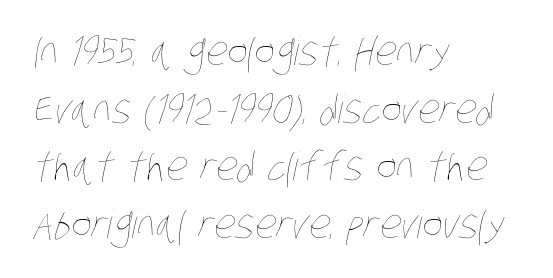
Q: Is the text bold? A: No.
Q: Is the text underlined? A: No.
Q: How is the paragraph aligned? A: Left-aligned.
Q: Is the spacing between letters normal or unusually wide? A: Normal.
Q: Is the spacing between lines tight, normal or loose? A: Normal.
Q: Width (condensed, normal, or wide)? A: Condensed.
Q: Stroke contrast? A: Low.
Q: x-height? A: Large.
Q: Monospaced? A: No.
